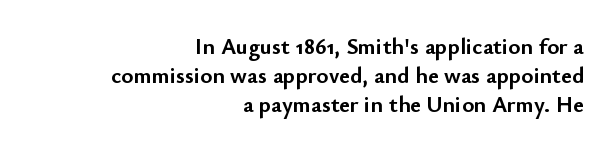
{"italic": "no", "bold": "yes", "underline": "no", "align": "right", "line_spacing": "normal", "line_spacing_ratio": 1.27, "letter_spacing": "normal", "letter_spacing_em": 0.0, "glyph_px": 23}
